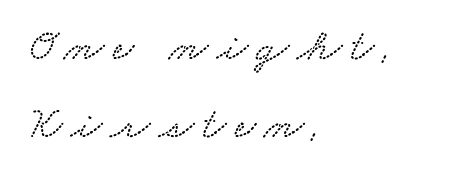
The image shows 46 px wide type; set left-aligned, normal line spacing (1.7x), not underlined; low stroke contrast and a small x-height.
